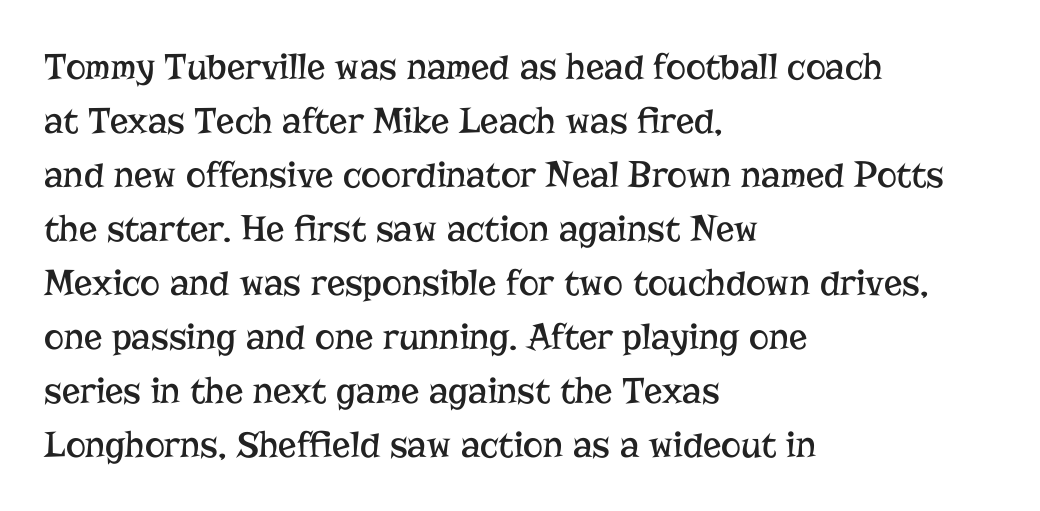
The image shows 38 px regular-weight serif type, upright; set left-aligned, normal line spacing (1.42x), normal letter spacing, not underlined; low stroke contrast and a medium x-height.
